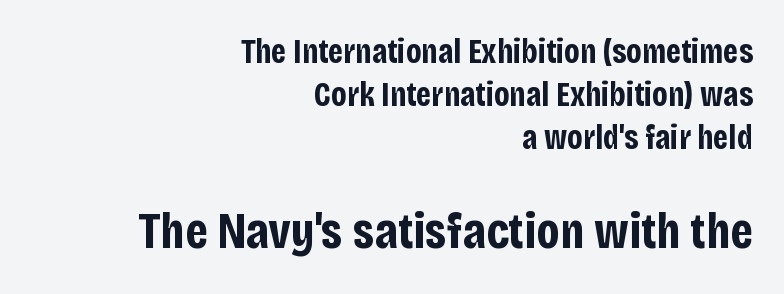
Look at the stroke-to-counter ratio: heavy, a bold. The passage shown is not underscored anywhere. If you squint, the bottom block still reads clearly — it's the larger of the two. Each word holds together tightly as a unit, with standard inter-letter gaps. The face used here is proportionally spaced, like ordinary book or web type.
